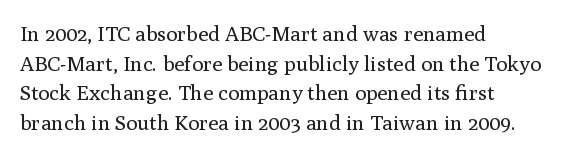
Q: Is the text bold? A: No.
Q: Is the text italic (slanted)? A: No, it is upright.
Q: Is the text underlined? A: No.
Q: How is the paragraph aligned? A: Left-aligned.
Q: Is the spacing between letters normal or unusually wide? A: Normal.
Q: Is the spacing between lines tight, normal or loose? A: Normal.
